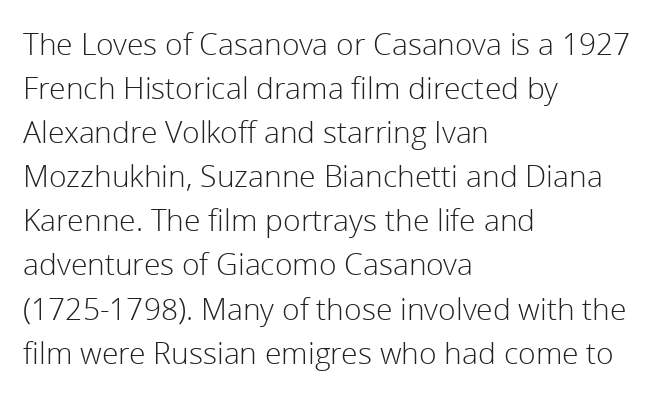
{"serif": "no", "italic": "no", "bold": "no", "weight": "light", "width": "normal", "stroke_contrast": "low", "x_height": "medium", "monospaced": "no", "underline": "no", "align": "left", "line_spacing": "normal", "line_spacing_ratio": 1.47, "letter_spacing": "normal", "letter_spacing_em": 0.0, "glyph_px": 30}
